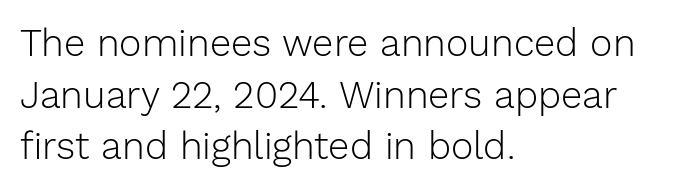
{"serif": "no", "italic": "no", "bold": "no", "weight": "light", "width": "normal", "stroke_contrast": "low", "x_height": "medium", "monospaced": "no", "underline": "no", "align": "left", "line_spacing": "normal", "line_spacing_ratio": 1.36, "letter_spacing": "normal", "letter_spacing_em": 0.0, "glyph_px": 38}
